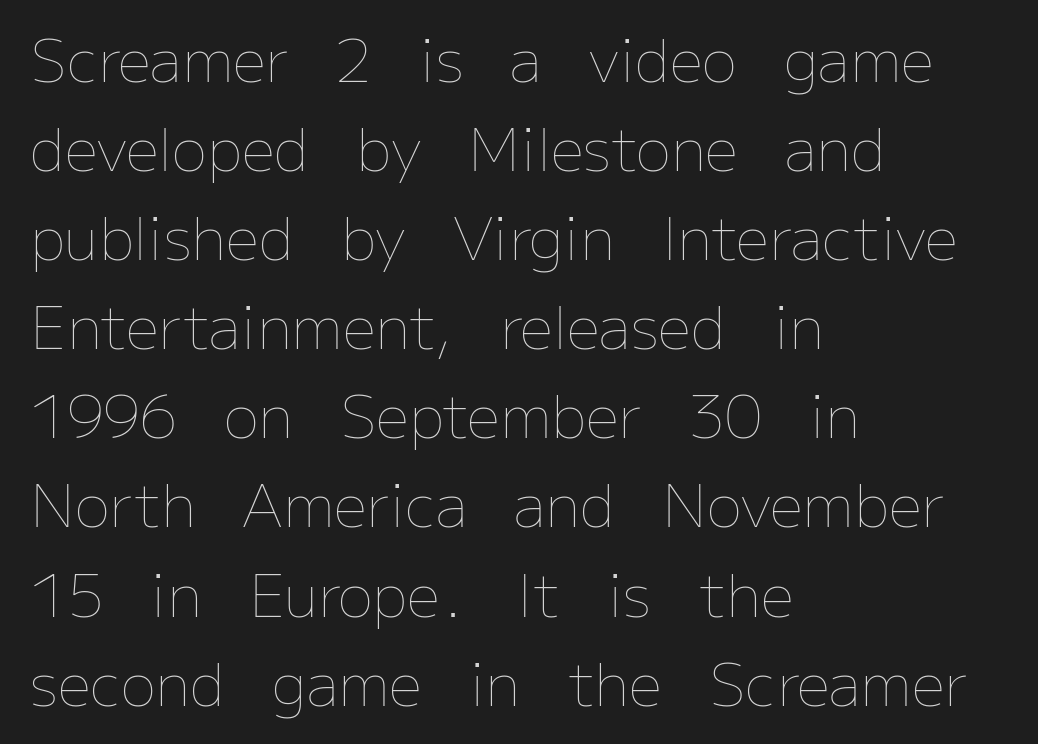
The image shows 59 px thin type, upright; set left-aligned, normal line spacing (1.51x), normal letter spacing, not underlined; low stroke contrast and a medium x-height.
